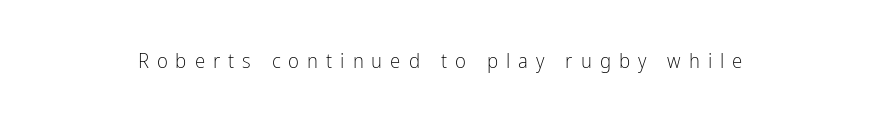
Q: Is the text bold? A: No.
Q: Is the text italic (slanted)? A: No, it is upright.
Q: Is the text underlined? A: No.
Q: Is the spacing between letters normal or unusually wide? A: Unusually wide.
